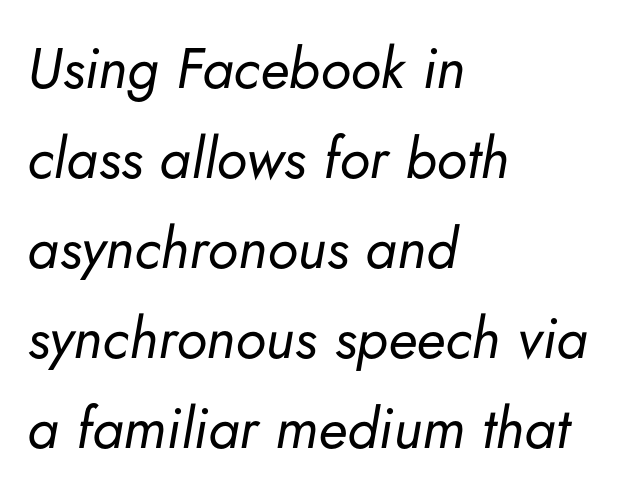
Q: Is the text bold? A: No.
Q: Is the text italic (slanted)? A: Yes, it leans right by about 5 degrees.
Q: Is the text underlined? A: No.
Q: How is the paragraph aligned? A: Left-aligned.
Q: Is the spacing between letters normal or unusually wide? A: Normal.
Q: Is the spacing between lines tight, normal or loose? A: Normal.
Q: Width (condensed, normal, or wide)? A: Normal.
Q: Stroke contrast? A: Low.
Q: x-height? A: Small.
Q: Monospaced? A: No.
